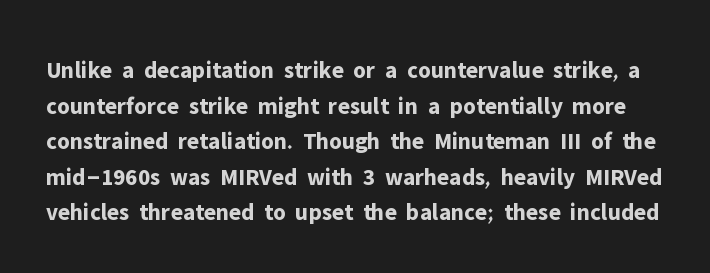
The image shows 24 px bold type, upright; set normal line spacing (1.48x), normal letter spacing, not underlined.
